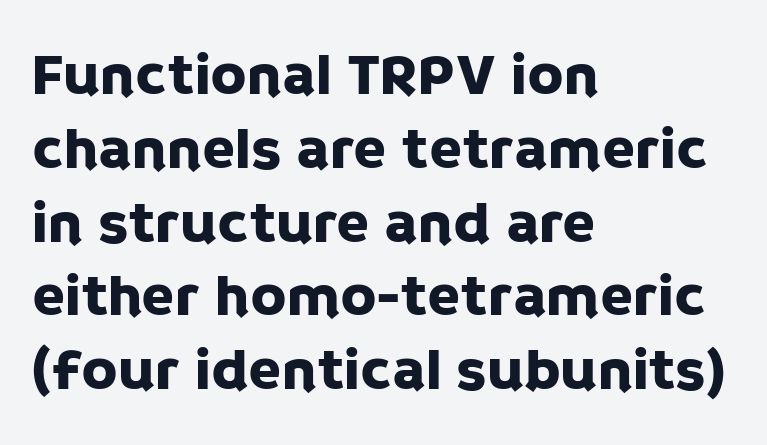
Where is the straight margin? On the left. To sum up the face: it is a sans, with no serifs. How are the letters spaced? Ordinarily, with no added tracking. No word sits above an underline. Proportional: the letters do not fall into vertical columns.
